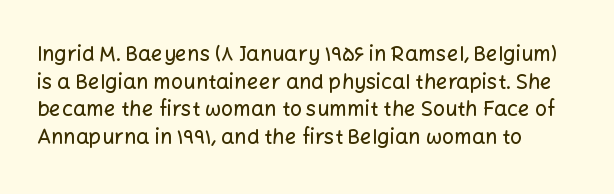
Every character sits straight up, as roman type does. Decoration check: the copy has no underline. A normal amount of white space separates one row of letters from the next. The passage shown has conventional tracking throughout.
